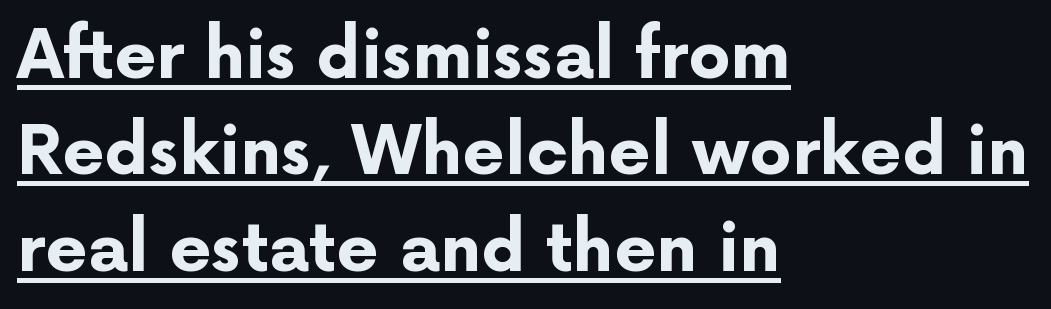
{"serif": "no", "italic": "no", "bold": "yes", "weight": "bold", "width": "normal", "stroke_contrast": "low", "x_height": "medium", "monospaced": "no", "underline": "yes", "align": "left", "line_spacing": "normal", "line_spacing_ratio": 1.44, "letter_spacing": "normal", "letter_spacing_em": 0.0, "glyph_px": 67}
